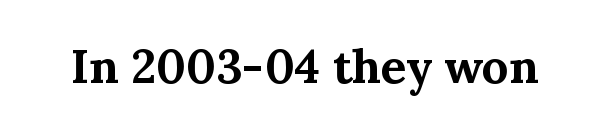
{"serif": "yes", "italic": "no", "bold": "yes", "weight": "bold", "width": "normal", "stroke_contrast": "medium", "x_height": "medium", "monospaced": "no", "underline": "no", "letter_spacing": "normal", "letter_spacing_em": 0.0, "glyph_px": 47}
